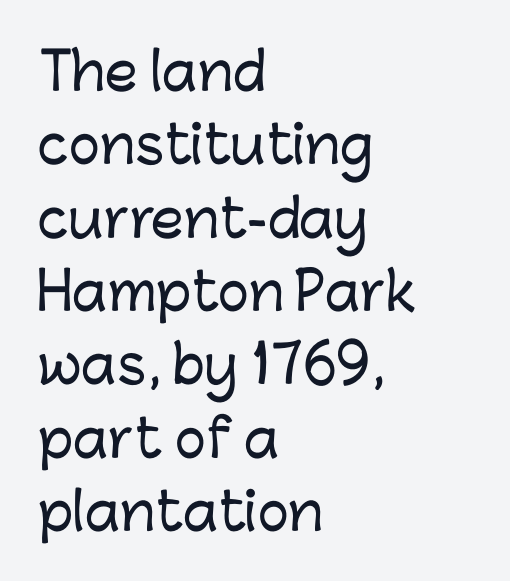
{"serif": "no", "italic": "no", "width": "normal", "stroke_contrast": "low", "x_height": "medium", "monospaced": "no", "underline": "no", "align": "left", "line_spacing": "normal", "line_spacing_ratio": 1.41, "letter_spacing": "normal", "letter_spacing_em": 0.0, "glyph_px": 52}
